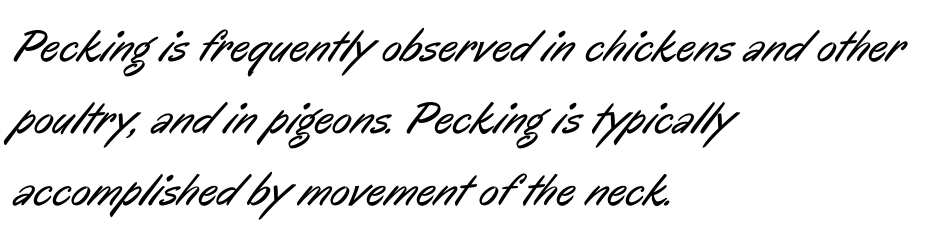
A normal amount of white space separates one row of letters from the next. How are the letters spaced? Ordinarily, with no added tracking. Nobody drew a line under any word here. The face used here is proportionally spaced, like ordinary book or web type.
